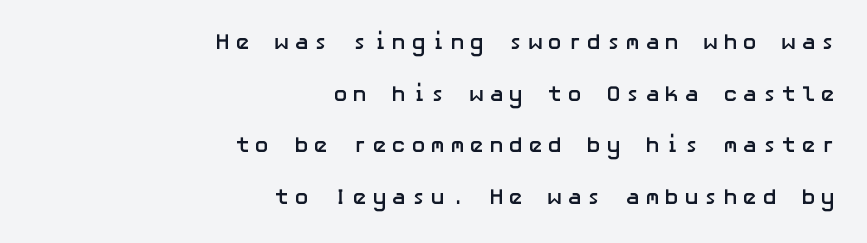
{"italic": "no", "bold": "yes", "underline": "no", "align": "right", "line_spacing": "loose", "line_spacing_ratio": 2.35, "letter_spacing": "wide", "letter_spacing_em": 0.22, "glyph_px": 22}
